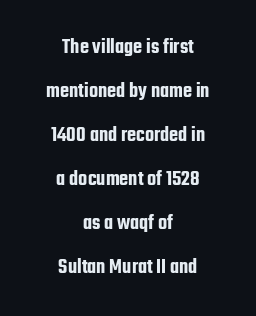
Q: Is the text italic (slanted)? A: No, it is upright.
Q: Is the text underlined? A: No.
Q: How is the paragraph aligned? A: Centered.
Q: Is the spacing between letters normal or unusually wide? A: Normal.
Q: Is the spacing between lines tight, normal or loose? A: Loose.
